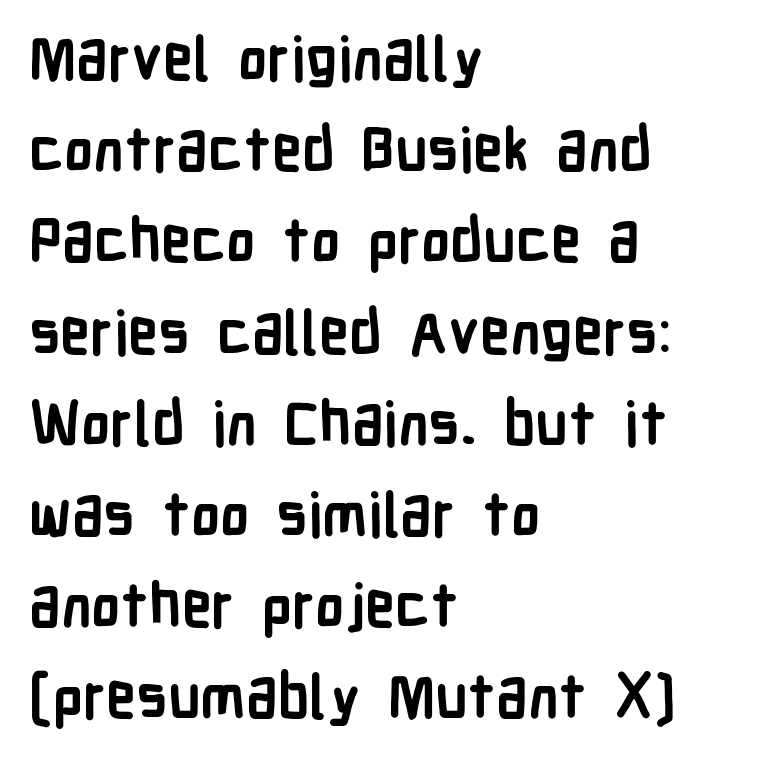
Q: Is the text bold? A: Yes.
Q: Is the text italic (slanted)? A: No, it is upright.
Q: Is the typeface a serif or a sans-serif typeface? A: Sans-serif.
Q: Is the text underlined? A: No.
Q: How is the paragraph aligned? A: Left-aligned.
Q: Is the spacing between letters normal or unusually wide? A: Normal.
Q: Is the spacing between lines tight, normal or loose? A: Normal.
Q: Width (condensed, normal, or wide)? A: Condensed.
Q: Stroke contrast? A: Low.
Q: x-height? A: Medium.
Q: Monospaced? A: No.
